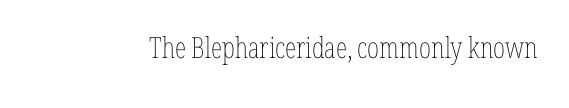
These lines keep a tight, regular rhythm from letter to letter. The face used here is proportionally spaced, like ordinary book or web type. The font sits on the lighter half of the weight spectrum, regular included. If you drew a line through each stem, it would be perfectly vertical.
